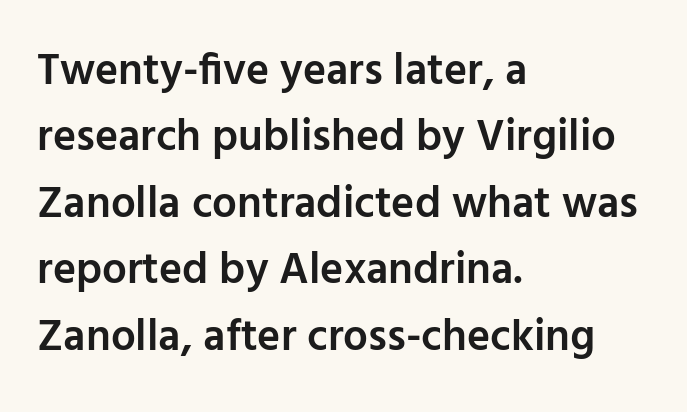
{"serif": "no", "italic": "no", "bold": "semi", "weight": "semibold", "width": "normal", "stroke_contrast": "low", "x_height": "medium", "monospaced": "no", "underline": "no", "align": "left", "line_spacing": "normal", "line_spacing_ratio": 1.51, "letter_spacing": "normal", "letter_spacing_em": 0.0, "glyph_px": 44}
